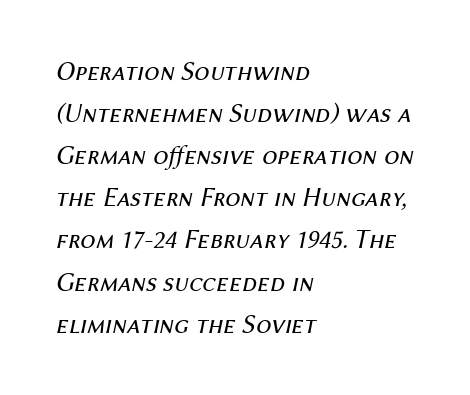
Q: Is the text bold? A: No.
Q: Is the text italic (slanted)? A: Yes, it leans right by about 12 degrees.
Q: Is the text underlined? A: No.
Q: How is the paragraph aligned? A: Left-aligned.
Q: Is the spacing between letters normal or unusually wide? A: Normal.
Q: Is the spacing between lines tight, normal or loose? A: Normal.
